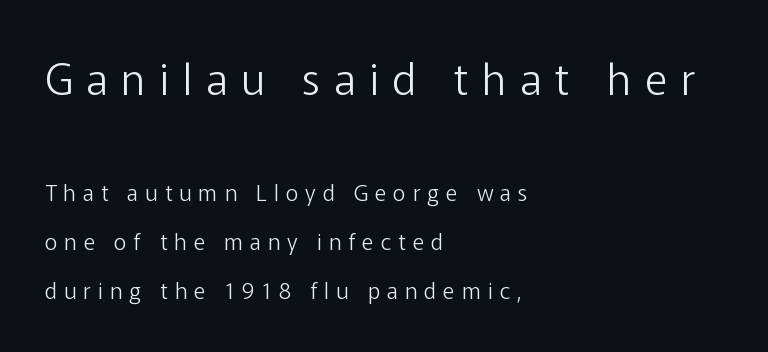
The image shows 43 px light sans-serif type, upright; set left-aligned, loose line spacing (2.23x), unusually wide letter spacing (+0.32 em), not underlined; the first (top) block is 1.95x larger; low stroke contrast and a medium x-height.
